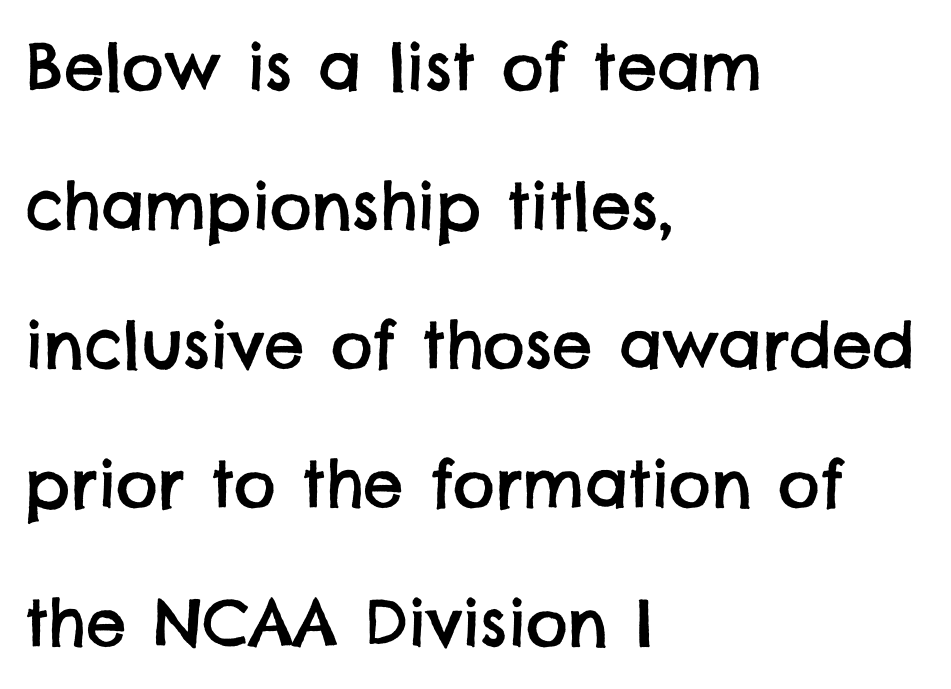
The passage shown is not underscored anywhere. Reading down the column, the eye jumps a long way to each next line. The gaps between neighbouring characters are ordinary and unremarkable. These lines are rendered in a variable-pitch font. The rendering shows plain stroke endings on the letterforms — a sans-serif design.
